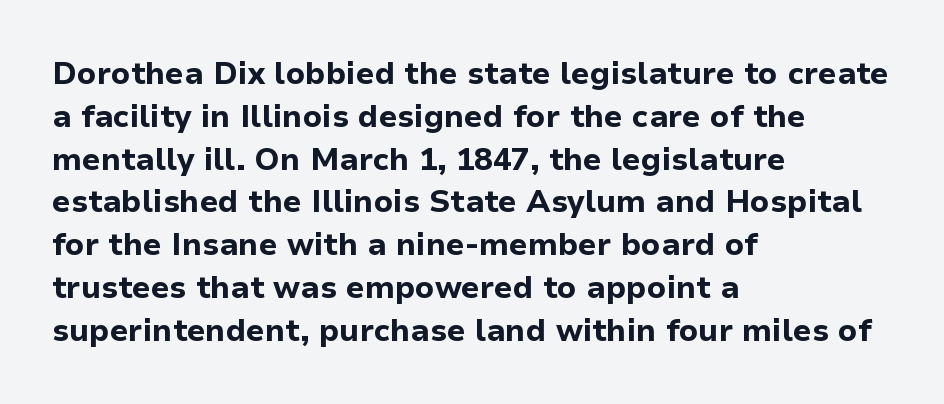
{"serif": "no", "italic": "no", "bold": "yes", "weight": "bold", "width": "normal", "stroke_contrast": "low", "x_height": "medium", "monospaced": "no", "underline": "no", "align": "left", "line_spacing": "normal", "line_spacing_ratio": 1.38, "letter_spacing": "normal", "letter_spacing_em": 0.0, "glyph_px": 31}
